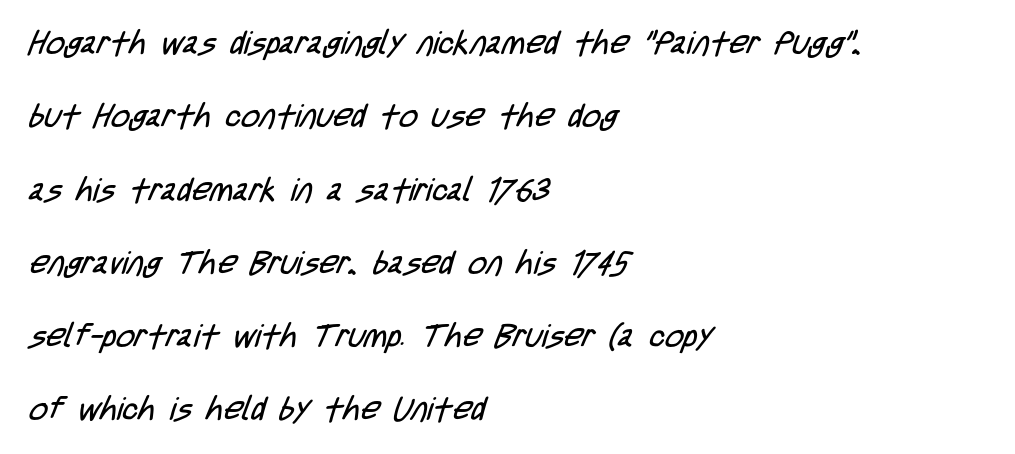
Q: Is the text bold? A: No.
Q: Is the typeface a serif or a sans-serif typeface? A: Sans-serif.
Q: Is the text underlined? A: No.
Q: How is the paragraph aligned? A: Left-aligned.
Q: Is the spacing between letters normal or unusually wide? A: Normal.
Q: Is the spacing between lines tight, normal or loose? A: Loose.
Q: Width (condensed, normal, or wide)? A: Condensed.
Q: Stroke contrast? A: Low.
Q: x-height? A: Large.
Q: Monospaced? A: No.
